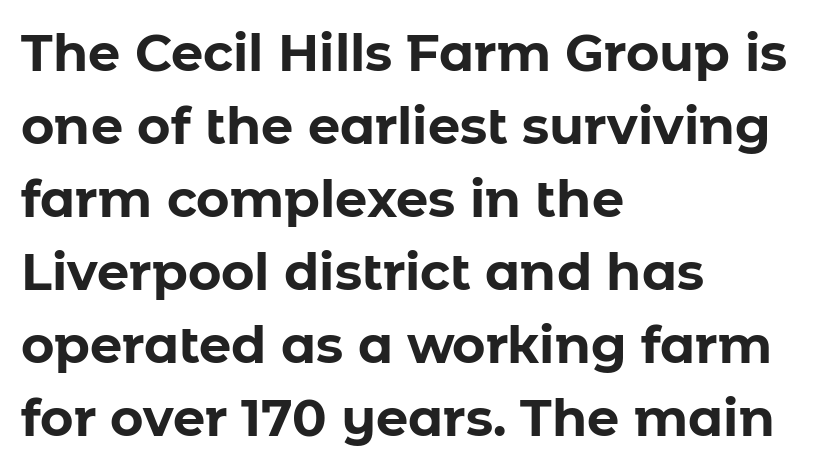
{"serif": "no", "italic": "no", "bold": "yes", "weight": "bold", "width": "normal", "stroke_contrast": "low", "x_height": "medium", "monospaced": "no", "underline": "no", "align": "left", "line_spacing": "normal", "line_spacing_ratio": 1.43, "letter_spacing": "normal", "letter_spacing_em": 0.0, "glyph_px": 51}
